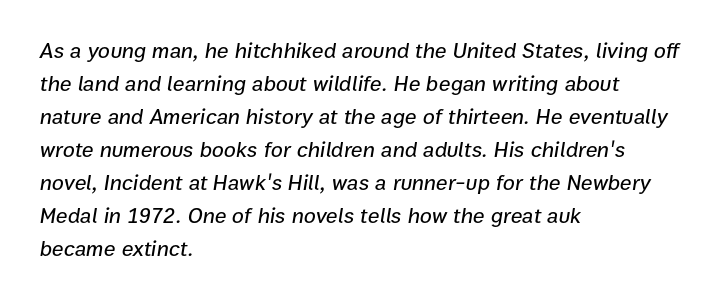
{"italic": "yes", "lean": "right", "slant_degrees": 9, "underline": "no", "align": "left", "line_spacing": "normal", "line_spacing_ratio": 1.5, "letter_spacing": "normal", "letter_spacing_em": 0.0, "glyph_px": 22}
